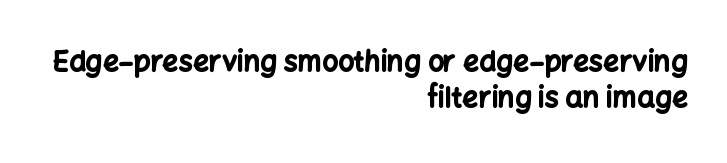
{"serif": "no", "italic": "no", "bold": "yes", "weight": "bold", "width": "normal", "stroke_contrast": "low", "x_height": "medium", "monospaced": "no", "underline": "no", "align": "right", "line_spacing": "normal", "line_spacing_ratio": 1.3, "letter_spacing": "normal", "letter_spacing_em": 0.0, "glyph_px": 28}
